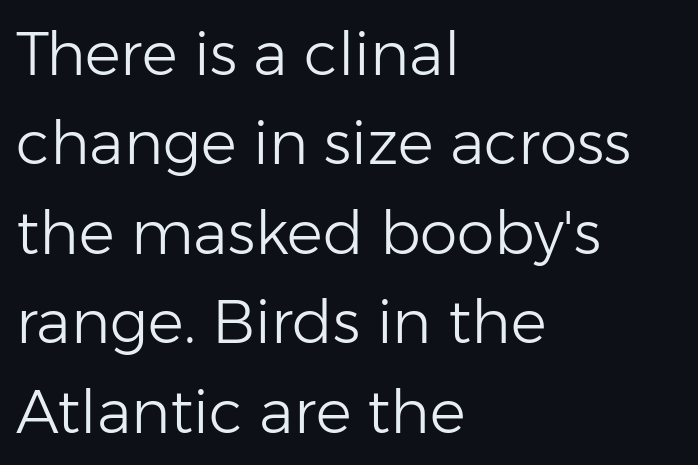
The image shows 60 px light sans-serif type, upright; set left-aligned, normal line spacing (1.49x), normal letter spacing, not underlined; low stroke contrast and a medium x-height.
